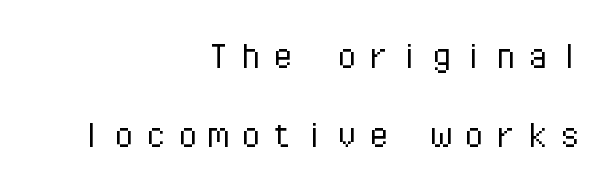
The image shows 43 px light sans-serif type, upright, monospaced; set right-aligned, line spacing 1.83x, unusually wide letter spacing (+0.24 em), not underlined; low stroke contrast and a medium x-height.
